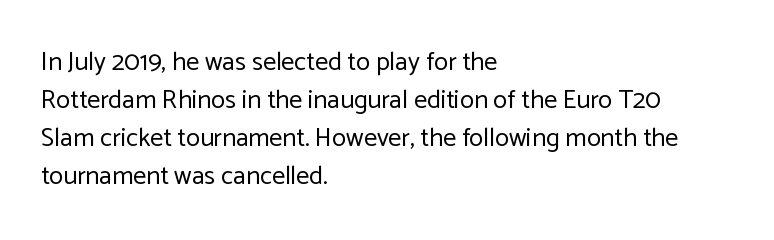
Visually the block forms a straight wall on the left and a jagged coastline on the right. Caption: standard tracking, unaltered. The type sits square on the baseline with zero lean. Weight: not bold — regular or lighter.
